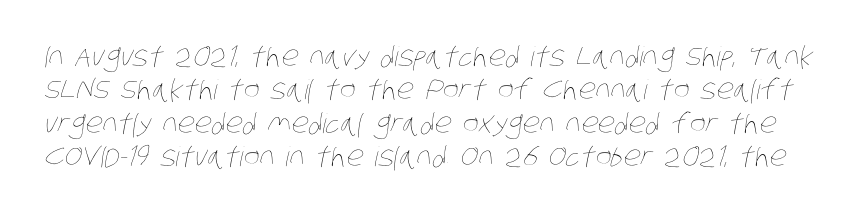
Q: Is the text bold? A: No.
Q: Is the text underlined? A: No.
Q: Is the spacing between letters normal or unusually wide? A: Normal.
